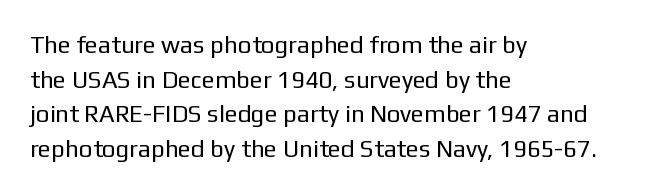
{"italic": "no", "bold": "no", "underline": "no", "align": "left", "line_spacing": "normal", "line_spacing_ratio": 1.44, "letter_spacing": "normal", "letter_spacing_em": 0.0, "glyph_px": 24}
